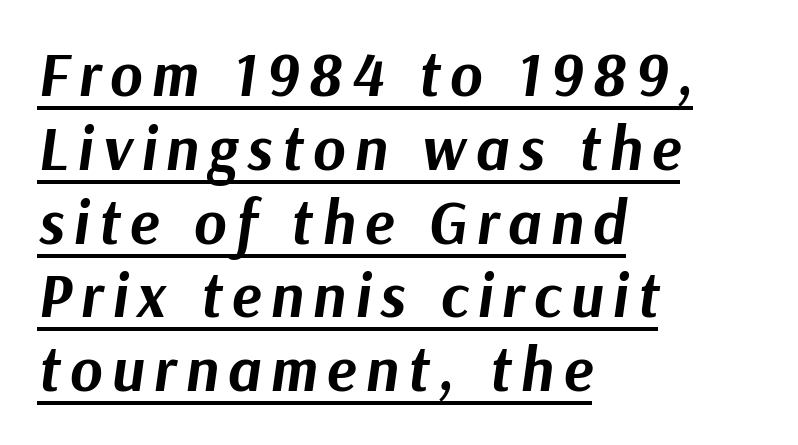
Q: Is the text bold? A: Yes.
Q: Is the text italic (slanted)? A: Yes, it leans right by about 9 degrees.
Q: Is the text underlined? A: Yes.
Q: How is the paragraph aligned? A: Left-aligned.
Q: Width (condensed, normal, or wide)? A: Normal.
Q: Stroke contrast? A: Medium.
Q: x-height? A: Medium.
Q: Monospaced? A: No.
